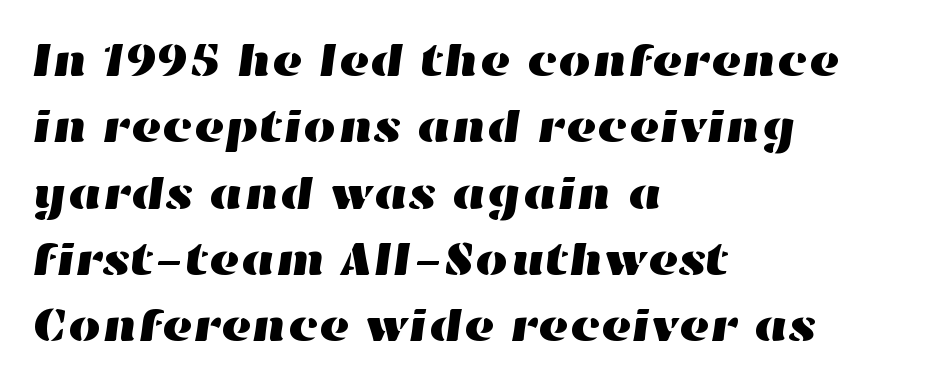
The image shows 47 px wide type; set left-aligned, normal line spacing (1.41x), normal letter spacing, not underlined; high stroke contrast and a medium x-height.
